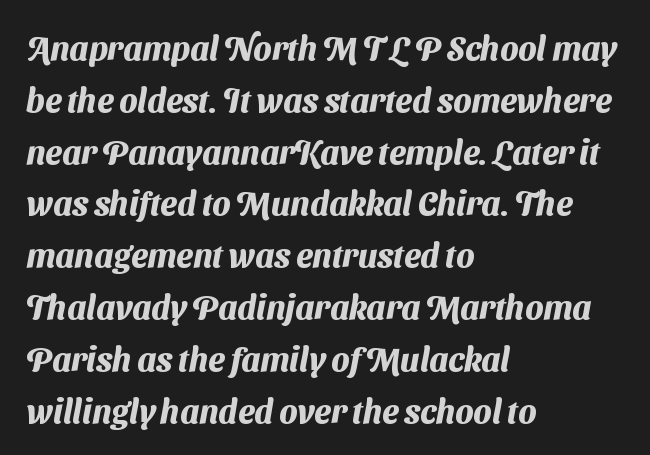
Students, this is bold: see how much ink each stroke carries. Glyph-to-glyph distance matches everyday printed text. Check under the words: just untouched page. Summary of vertical rhythm: regular, with standard interline spacing.
